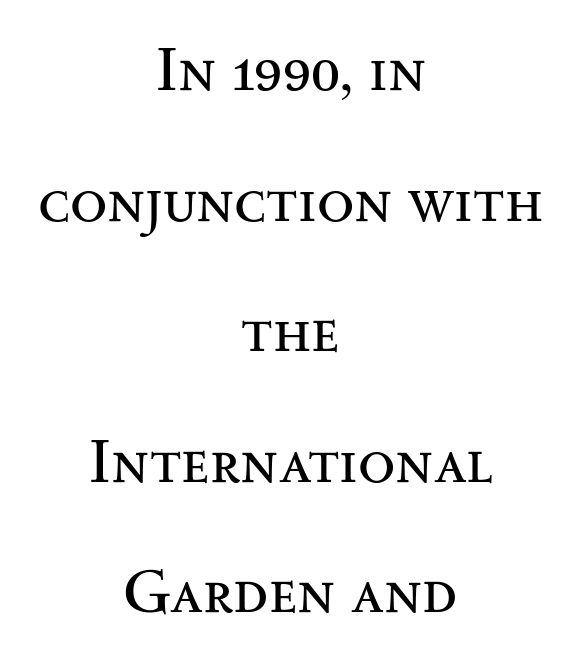
{"serif": "yes", "italic": "no", "bold": "no", "weight": "regular", "width": "wide", "stroke_contrast": "medium", "x_height": "small", "monospaced": "no", "underline": "no", "align": "center", "line_spacing": "loose", "line_spacing_ratio": 2.14, "letter_spacing": "normal", "letter_spacing_em": 0.0, "glyph_px": 61}
